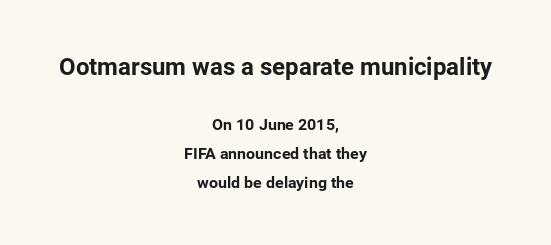
Q: Is the text bold? A: Yes.
Q: Is the text italic (slanted)? A: No, it is upright.
Q: Is the text underlined? A: No.
Q: How is the paragraph aligned? A: Centered.
Q: Is the spacing between letters normal or unusually wide? A: Normal.
Q: Which block of text is set in a larger size, the first (top) or the second (bottom)? A: The first (top) one.
